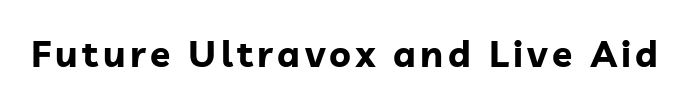
Every letter is thick-stroked: bold, no question. Vertical strokes here are truly vertical. Nope, no serifs anywhere on these letters. Do the characters align in a grid? No, the font is proportional.
